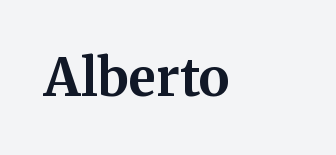
Letterform terminals end in serifs throughout the passage. The specimen omits any rule beneath the text block's lines. Strong, thick strokes mark this as bold type. Left-aligned paragraph, ragged on the right.
